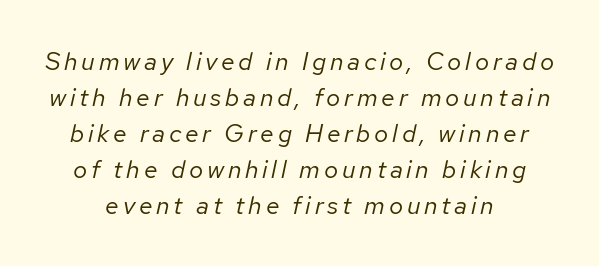
{"italic": "yes", "lean": "right", "slant_degrees": 12, "bold": "no", "underline": "no", "align": "center", "line_spacing": "normal", "line_spacing_ratio": 1.44, "glyph_px": 25}
